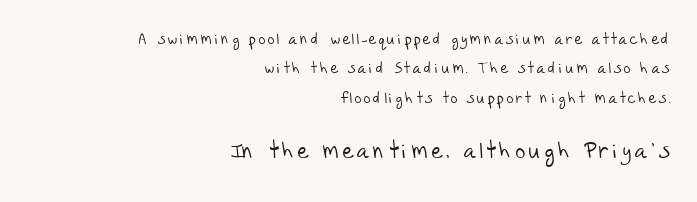
Q: Is the text bold? A: No.
Q: Is the text underlined? A: No.
Q: How is the paragraph aligned? A: Right-aligned.
Q: Is the spacing between lines tight, normal or loose? A: Loose.
Q: Which block of text is set in a larger size, the first (top) or the second (bottom)? A: The second (bottom) one.
